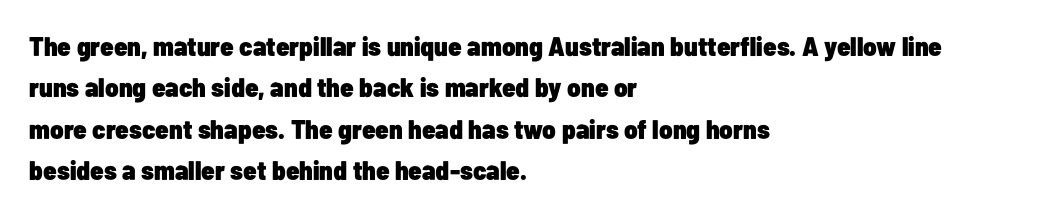
This block has exactly the height ordinary leading produces. The letterforms sit shoulder to shoulder at normal distance. On the weight axis this lands at bold, roughly 700. Line beginnings align vertically; line endings do not. A roman cut, with each character standing at attention.
